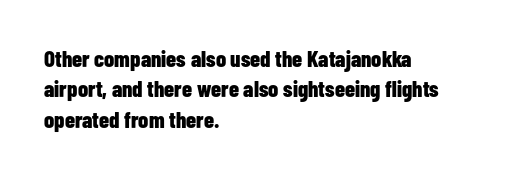
{"italic": "no", "bold": "yes", "underline": "no", "align": "left", "line_spacing": "normal", "line_spacing_ratio": 1.32, "letter_spacing": "normal", "letter_spacing_em": 0.0, "glyph_px": 23}
